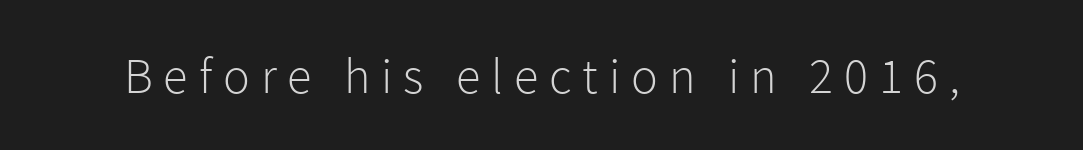
{"serif": "no", "italic": "no", "bold": "no", "weight": "light", "width": "normal", "stroke_contrast": "low", "x_height": "medium", "monospaced": "no", "underline": "no", "letter_spacing": "wide", "letter_spacing_em": 0.22, "glyph_px": 50}
